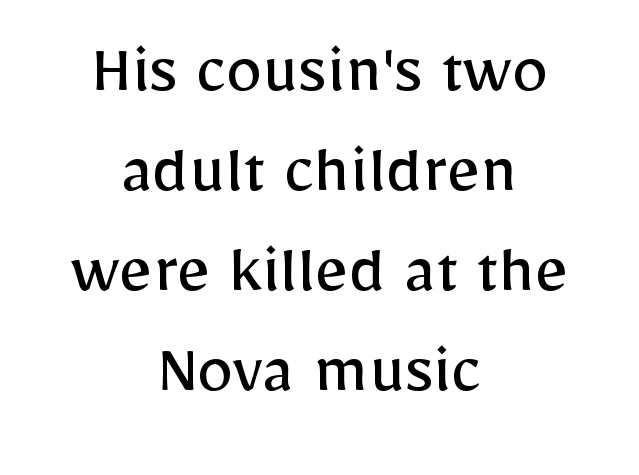
{"serif": "no", "italic": "no", "bold": "no", "weight": "regular", "width": "normal", "stroke_contrast": "low", "x_height": "medium", "monospaced": "no", "underline": "no", "align": "center", "line_spacing": "normal", "line_spacing_ratio": 1.37, "letter_spacing": "normal", "letter_spacing_em": 0.0, "glyph_px": 73}
